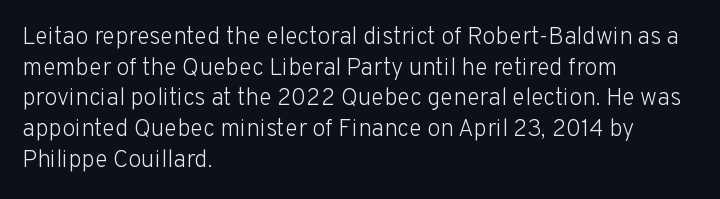
The image shows 24 px text type, upright; set left-aligned, normal line spacing (1.28x), normal letter spacing, not underlined.
